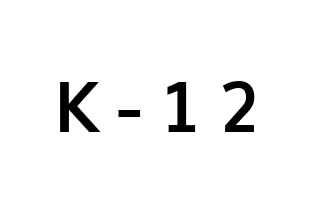
The image shows 70 px semibold sans-serif type, upright; set unusually wide letter spacing (+0.24 em), not underlined; low stroke contrast and a medium x-height.
